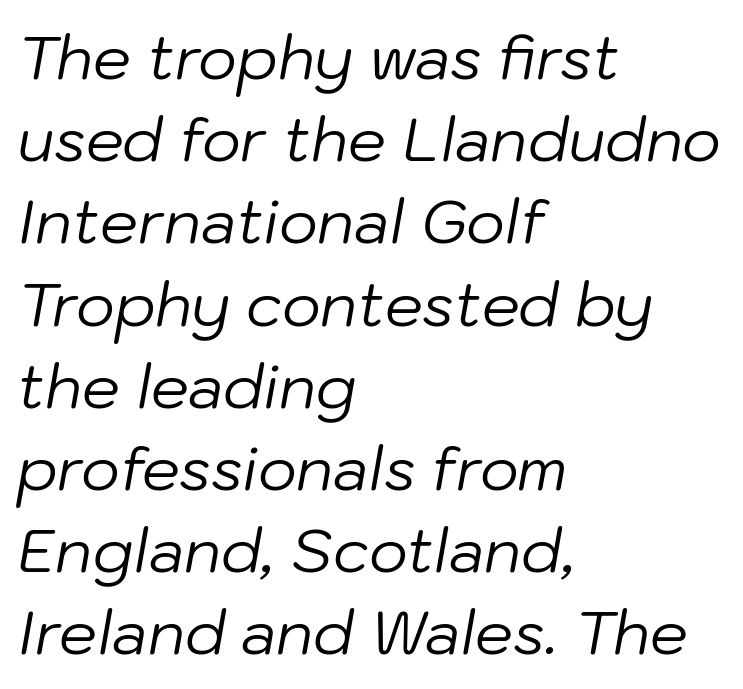
Q: Is the text bold? A: No.
Q: Is the text italic (slanted)? A: Yes, it leans right by about 10 degrees.
Q: Is the text underlined? A: No.
Q: How is the paragraph aligned? A: Left-aligned.
Q: Is the spacing between letters normal or unusually wide? A: Normal.
Q: Is the spacing between lines tight, normal or loose? A: Normal.
Q: Width (condensed, normal, or wide)? A: Normal.
Q: Stroke contrast? A: Low.
Q: x-height? A: Medium.
Q: Monospaced? A: No.
